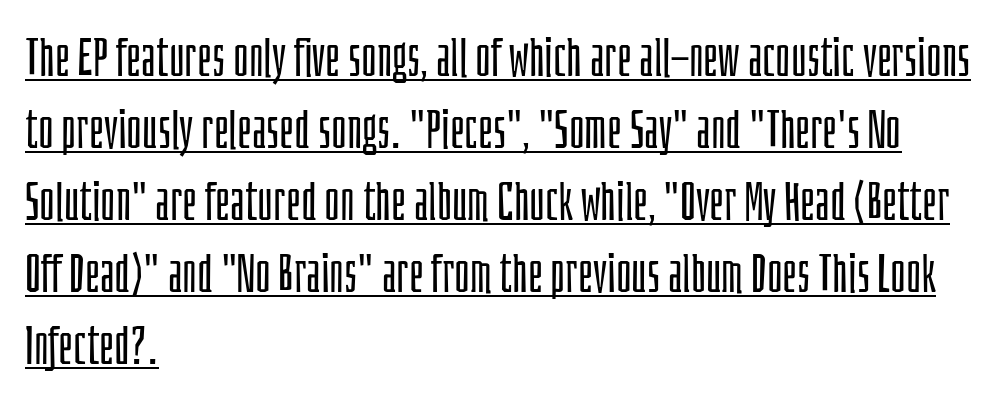
Stem width sits at or under what a default text font uses. Vertical spacing — default. Is the block centered? No — it sits flush against the left margin. In terms of posture, this sample is upright. Compared with typical body copy, the letter spacing here is the same.
